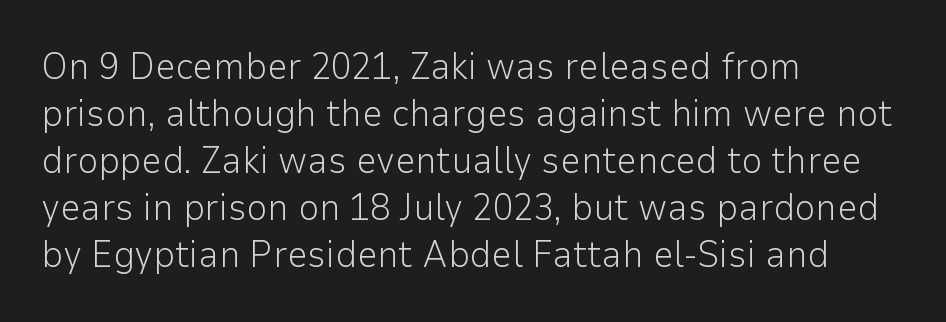
No heavy texture on the line: the type isn't bold. The compositor pushed each line to the left boundary. Vertical strokes here are truly vertical. The rendering uses a moderate line-height, typical for paragraphs. Here the designer chose a conventional face with non-uniform glyph widths.
